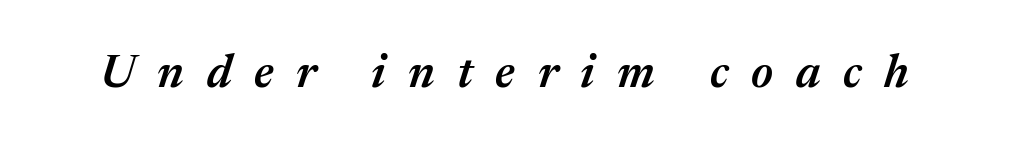
The image shows 46 px semibold type, italic (leaning right); set unusually wide letter spacing (+0.49 em), not underlined; medium stroke contrast and a medium x-height.
